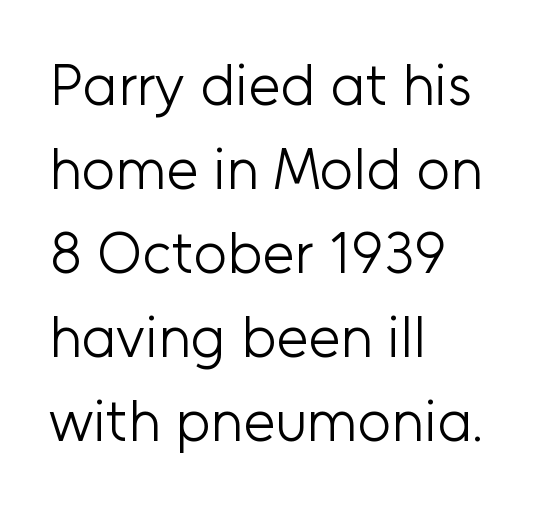
The image shows 58 px light sans-serif type, upright; set left-aligned, normal line spacing (1.45x), normal letter spacing, not underlined; low stroke contrast and a medium x-height.
